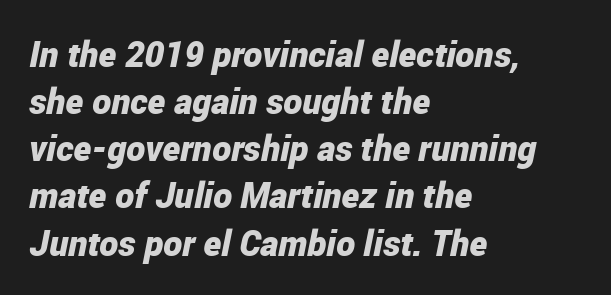
Varying glyph widths throughout — classic text-font behaviour. In terms of leading, this rendering sits right in the middle. Style check: oblique. The characters look thick and weighty, a clear bold. Tracking here is standard; glyphs follow each other at the usual distance.
